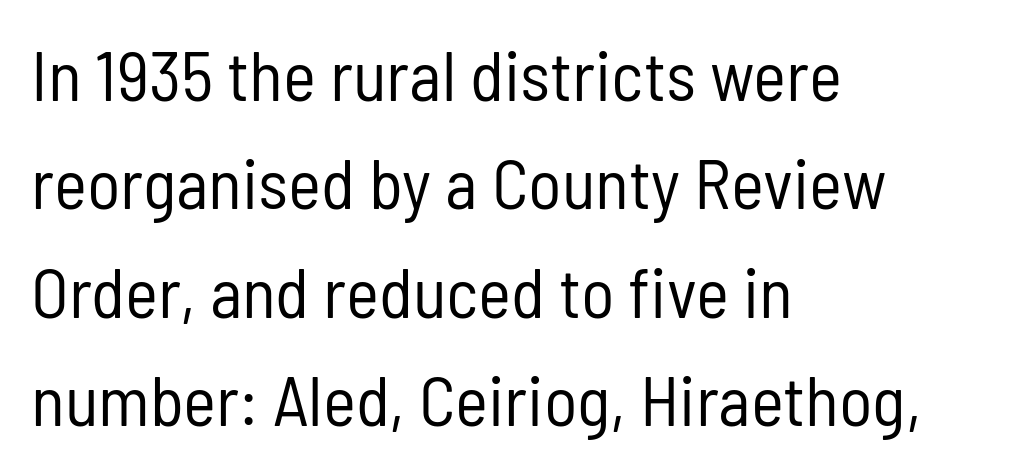
{"serif": "no", "italic": "no", "bold": "no", "weight": "regular", "width": "condensed", "stroke_contrast": "low", "x_height": "medium", "monospaced": "no", "underline": "no", "align": "left", "line_spacing": "normal", "line_spacing_ratio": 1.55, "letter_spacing": "normal", "letter_spacing_em": 0.0, "glyph_px": 70}
